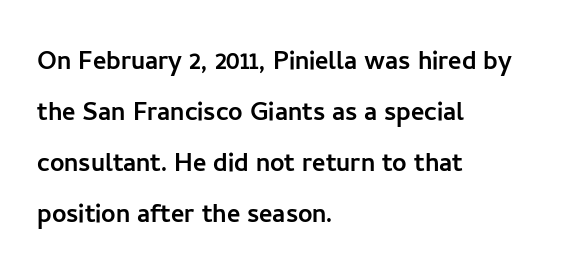
{"serif": "no", "italic": "no", "width": "normal", "stroke_contrast": "low", "x_height": "medium", "monospaced": "no", "underline": "no", "align": "left", "line_spacing": "normal", "line_spacing_ratio": 1.59, "letter_spacing": "normal", "letter_spacing_em": 0.0, "glyph_px": 32}
